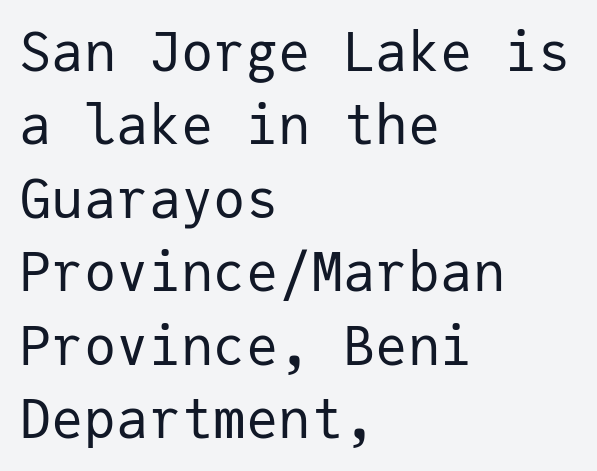
The image shows 54 px regular-weight sans-serif type, upright, monospaced; set left-aligned, normal line spacing (1.36x), normal letter spacing, not underlined; low stroke contrast and a medium x-height.
